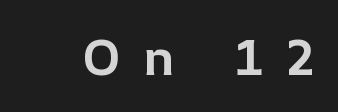
The image shows 50 px bold type, upright; set unusually wide letter spacing (+0.45 em), not underlined; low stroke contrast and a medium x-height.
